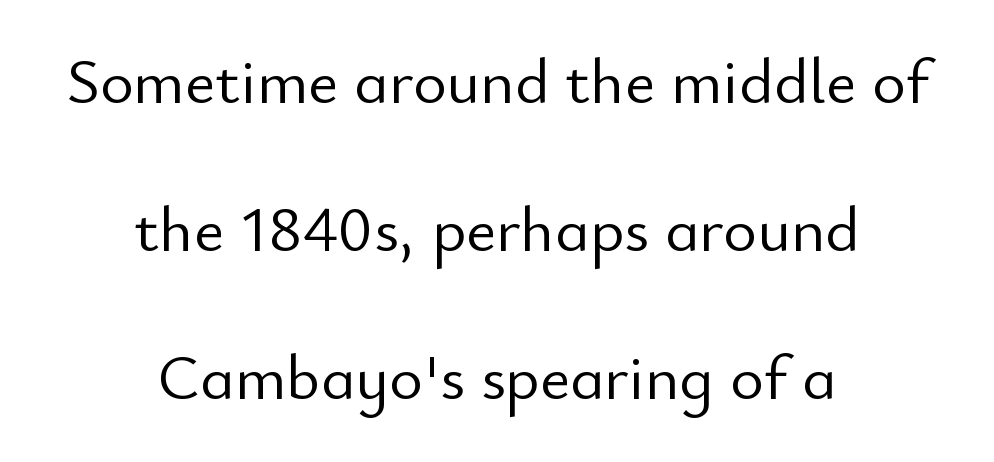
The image shows 65 px light sans-serif type, upright; set centered, loose line spacing (2.28x), normal letter spacing, not underlined; low stroke contrast and a small x-height.
